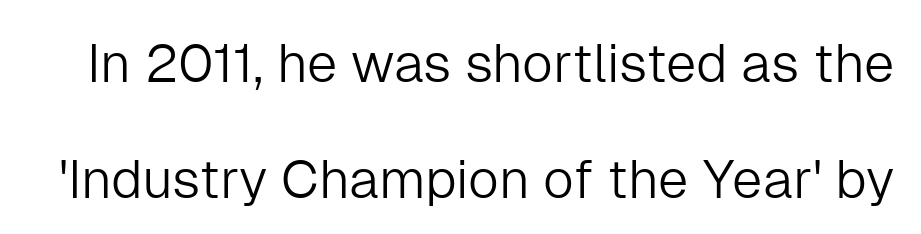
{"serif": "no", "italic": "no", "bold": "no", "weight": "light", "width": "normal", "stroke_contrast": "low", "x_height": "medium", "monospaced": "no", "underline": "no", "line_spacing": "loose", "line_spacing_ratio": 2.14, "letter_spacing": "normal", "letter_spacing_em": 0.0, "glyph_px": 54}
